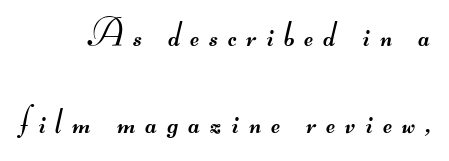
I'd call this a sans setting — the letters go barefoot. The foot of each line stays bare and open. Casual observation: everything's shoved over to the right. Leading is clearly above the norm, producing a sparse column. Stroke thickness stays within the range of a standard reading face or lighter. Look at the tracking — it's clearly loosened, letters drifting apart.
